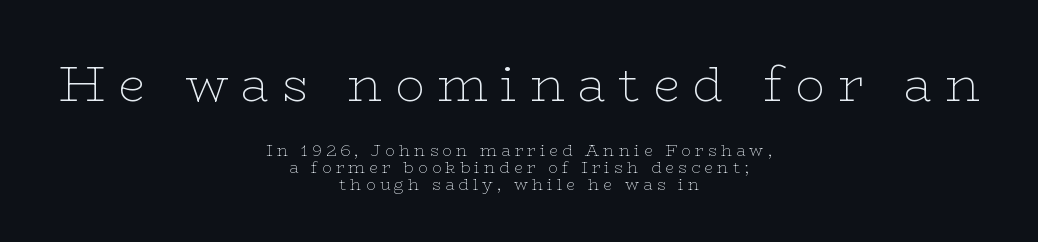
The image shows 49 px thin, wide serif type, upright; set centered, tight line spacing (1.07x), unusually wide letter spacing (+0.26 em), not underlined; the first (top) block is 3.06x larger; low stroke contrast and a medium x-height.
